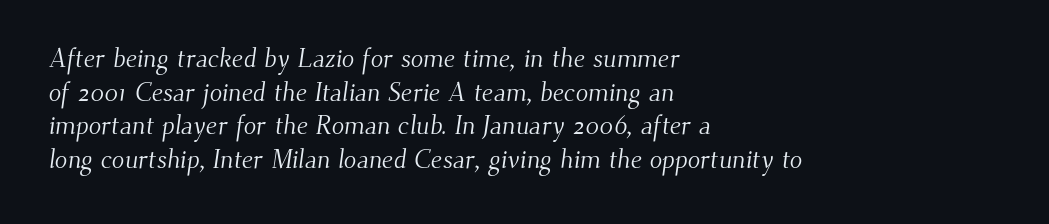
Q: Is the text bold? A: No.
Q: Is the text underlined? A: No.
Q: How is the paragraph aligned? A: Left-aligned.
Q: Is the spacing between letters normal or unusually wide? A: Normal.
Q: Is the spacing between lines tight, normal or loose? A: Normal.
